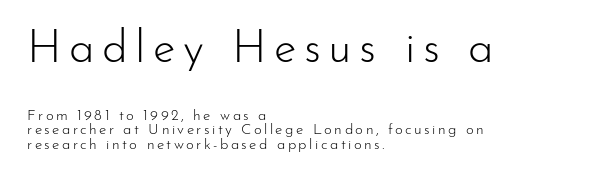
A light-to-regular cut is what we see here. Rendered with straight, roman letterforms. Letters rest on an invisible, unmarked baseline. Nothing sits at the stroke ends, so this counts as sans-serif.
